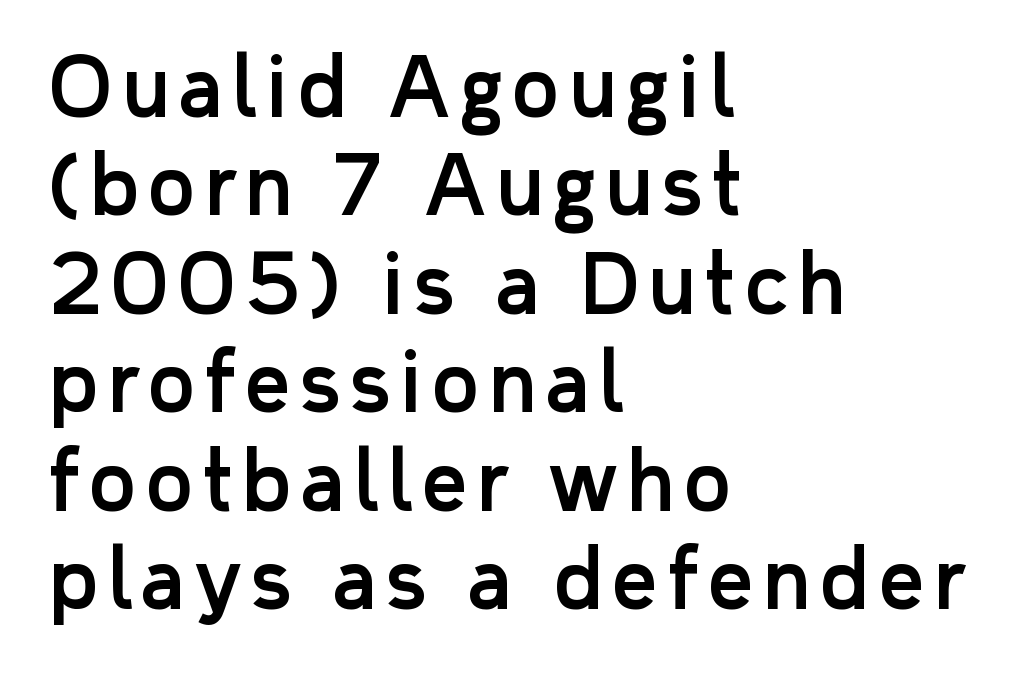
Q: Is the text italic (slanted)? A: No, it is upright.
Q: Is the typeface a serif or a sans-serif typeface? A: Sans-serif.
Q: Is the text underlined? A: No.
Q: How is the paragraph aligned? A: Left-aligned.
Q: Width (condensed, normal, or wide)? A: Normal.
Q: Stroke contrast? A: Low.
Q: x-height? A: Medium.
Q: Monospaced? A: No.
